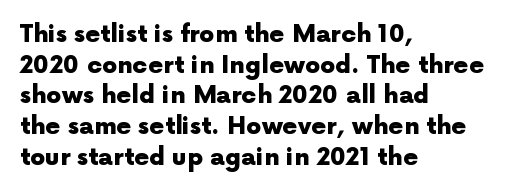
The image shows 24 px bold type, upright; set left-aligned, normal line spacing (1.28x), normal letter spacing, not underlined.
